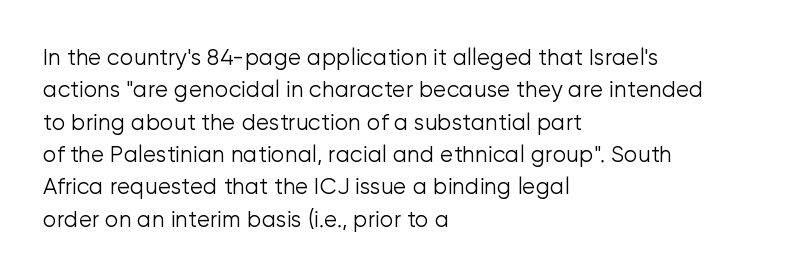
Does extra space separate the letters? No, they use regular spacing. Compared with a typical body face, this is equally light or lighter still. Casual observation: everything's shoved over to the left. This sample keeps an unexceptional amount of space between lines.
